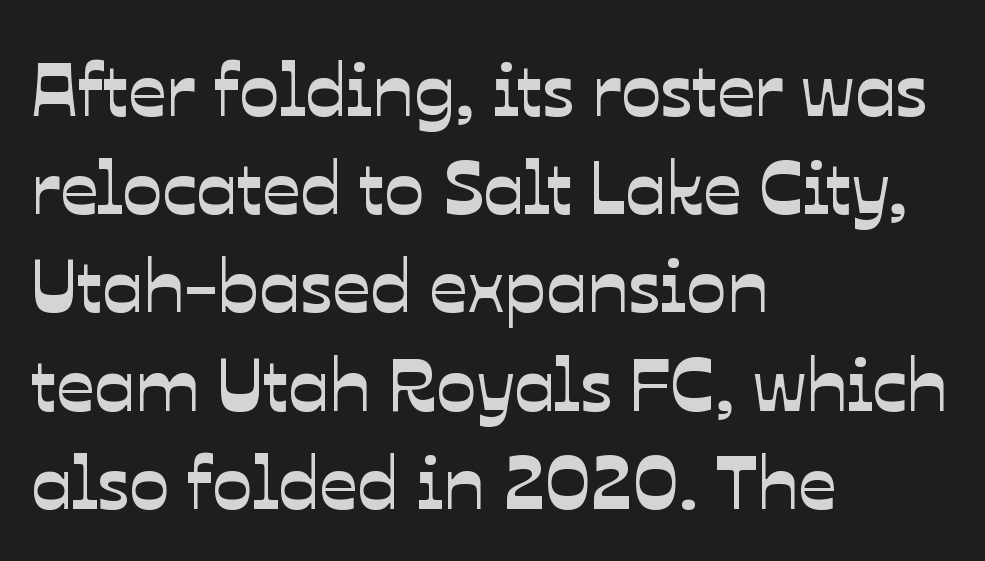
{"serif": "no", "width": "normal", "stroke_contrast": "low", "x_height": "medium", "monospaced": "no", "underline": "no", "align": "left", "line_spacing": "normal", "line_spacing_ratio": 1.31, "letter_spacing": "normal", "letter_spacing_em": 0.0, "glyph_px": 75}
